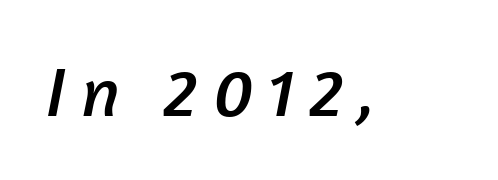
{"serif": "no", "width": "normal", "stroke_contrast": "low", "x_height": "medium", "monospaced": "no", "underline": "no", "letter_spacing": "wide", "letter_spacing_em": 0.21, "glyph_px": 70}
